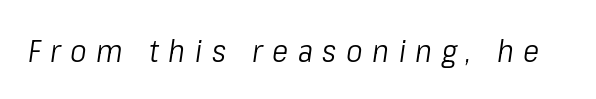
The image shows 31 px light, condensed type, italic (leaning right); set unusually wide letter spacing (+0.31 em), not underlined; low stroke contrast and a medium x-height.
